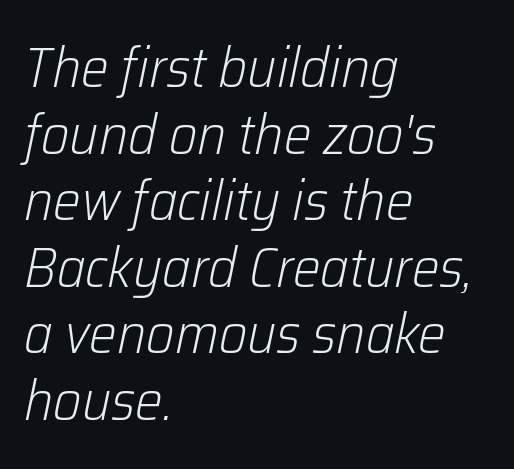
Is this a fixed-width face? No — the glyphs have proportional, varying widths. Where is the straight margin? On the left. The strip under each line holds only bare page. Honestly, the letter spacing is just normal — you wouldn't notice it.
